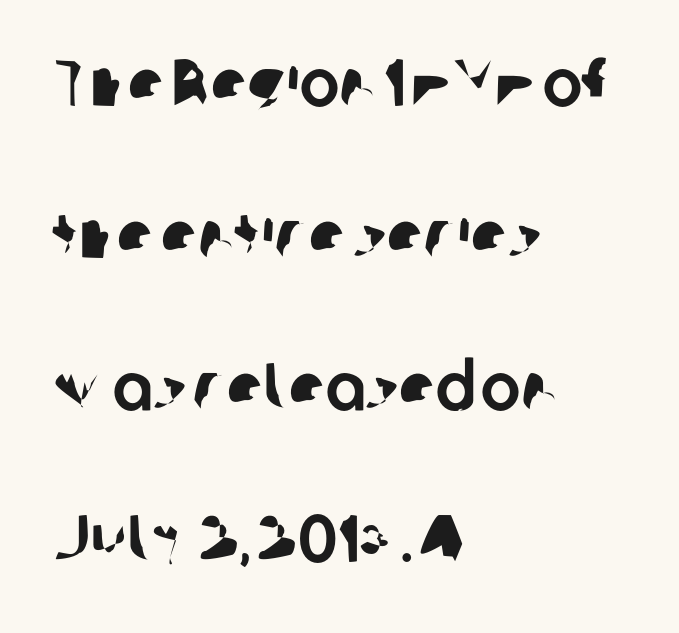
The image shows 67 px sans-serif type; set left-aligned, loose line spacing (2.27x), normal letter spacing, not underlined; low stroke contrast and a medium x-height.
